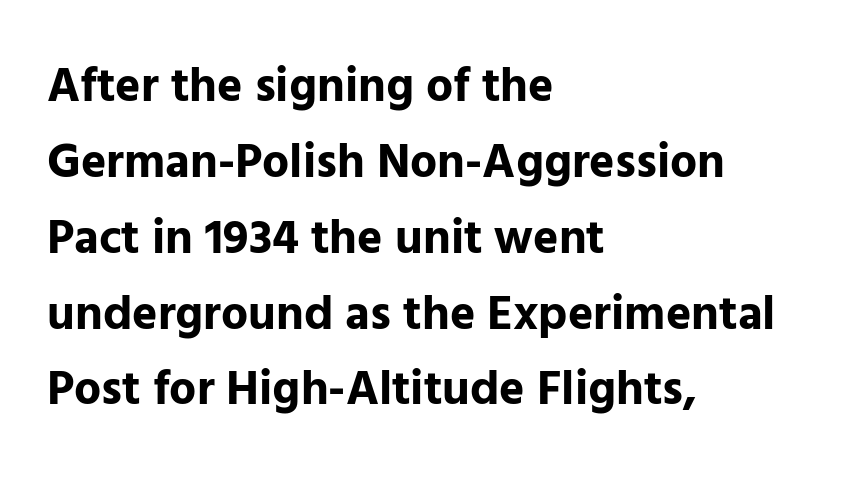
{"serif": "no", "italic": "no", "bold": "yes", "weight": "bold", "width": "normal", "stroke_contrast": "low", "x_height": "medium", "monospaced": "no", "underline": "no", "align": "left", "line_spacing": "normal", "line_spacing_ratio": 1.58, "letter_spacing": "normal", "letter_spacing_em": 0.0, "glyph_px": 48}
